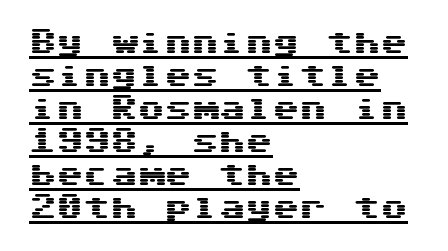
If you drew a ruler down the left edge, every line would touch it. The font's upright variant was chosen for this text. A baseline rule has been typeset under these characters. These lines keep a tight, regular rhythm from letter to letter.
